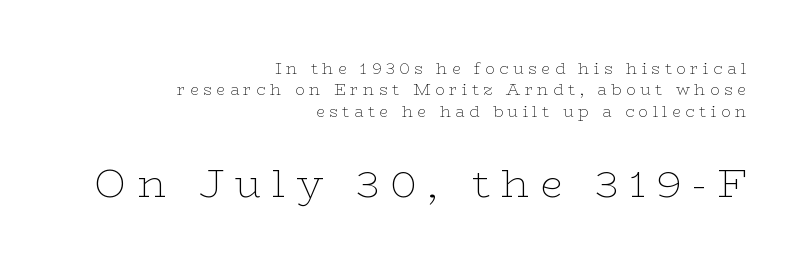
Q: Is the text bold? A: No.
Q: Is the text italic (slanted)? A: No, it is upright.
Q: Is the typeface a serif or a sans-serif typeface? A: Serif.
Q: Is the text underlined? A: No.
Q: How is the paragraph aligned? A: Right-aligned.
Q: Is the spacing between letters normal or unusually wide? A: Unusually wide.
Q: Is the spacing between lines tight, normal or loose? A: Normal.
Q: Which block of text is set in a larger size, the first (top) or the second (bottom)? A: The second (bottom) one.
Q: Width (condensed, normal, or wide)? A: Wide.
Q: Stroke contrast? A: Low.
Q: x-height? A: Medium.
Q: Monospaced? A: No.
